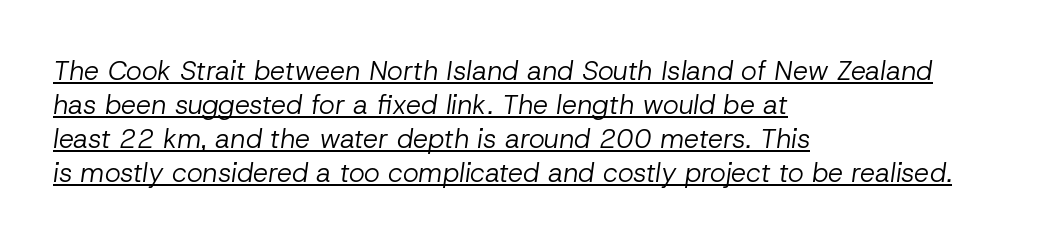
The image shows 27 px text type, italic (leaning right); set left-aligned, normal line spacing (1.26x), normal letter spacing, underlined.
